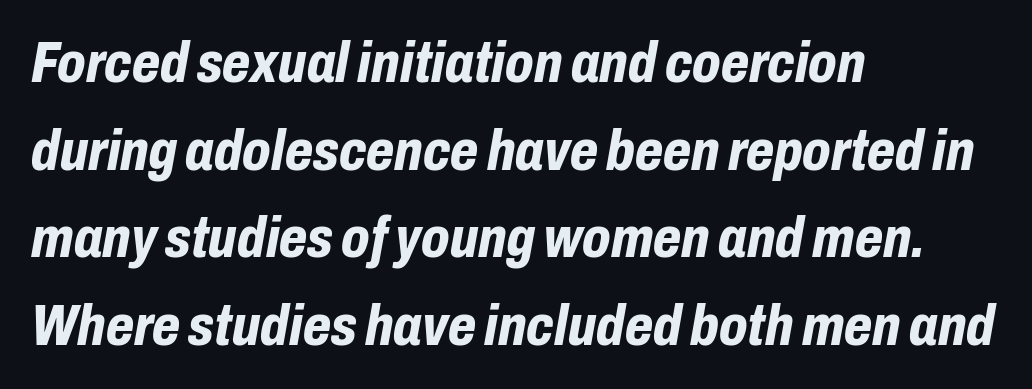
The image shows 58 px bold, condensed type, italic (leaning right); set left-aligned, normal line spacing (1.51x), normal letter spacing, not underlined; low stroke contrast and a medium x-height.
